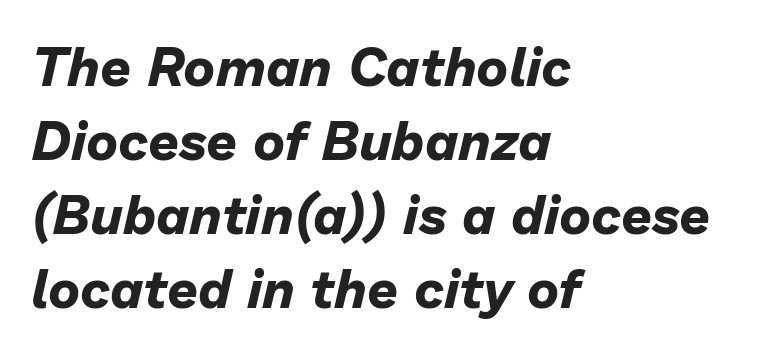
Q: Is the text bold? A: Yes.
Q: Is the text italic (slanted)? A: Yes, it leans right by about 13 degrees.
Q: Is the text underlined? A: No.
Q: How is the paragraph aligned? A: Left-aligned.
Q: Is the spacing between letters normal or unusually wide? A: Normal.
Q: Is the spacing between lines tight, normal or loose? A: Normal.
Q: Width (condensed, normal, or wide)? A: Normal.
Q: Stroke contrast? A: Low.
Q: x-height? A: Medium.
Q: Monospaced? A: No.
